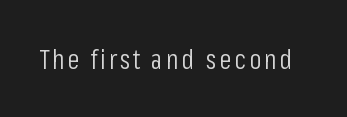
This is the regular roman posture of the typeface. Type without underlining. Caption: face not bold, strokes unweighted. Spacing verdict: proportional, widths tailored to each character. The glyphs in this specimen are sans serif.
